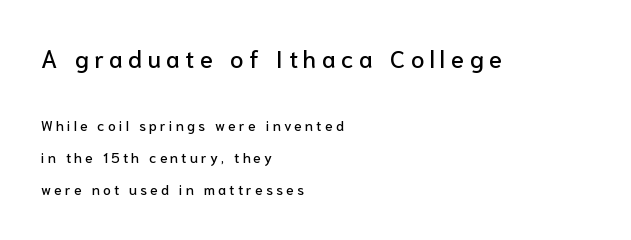
The image shows 24 px text type, upright; set left-aligned, loose line spacing (2.29x), unusually wide letter spacing (+0.23 em), not underlined; the first (top) block is 1.71x larger.
